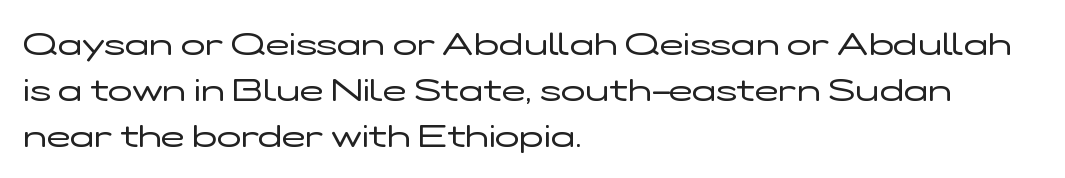
{"serif": "no", "italic": "no", "bold": "no", "weight": "regular", "width": "wide", "stroke_contrast": "low", "x_height": "medium", "monospaced": "no", "underline": "no", "align": "left", "line_spacing": "normal", "line_spacing_ratio": 1.43, "letter_spacing": "normal", "letter_spacing_em": 0.0, "glyph_px": 32}
